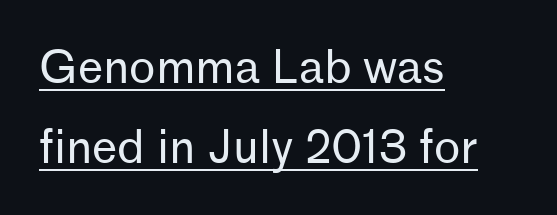
Look at the bottom of the vertical strokes: they stop flat, with no serifs. The gaps between neighbouring characters are ordinary and unremarkable. Glance below the letters and you will spot a drawn line. Is the type heavy? It reads as light-to-regular instead. It's the straight-up-and-down kind of type.
